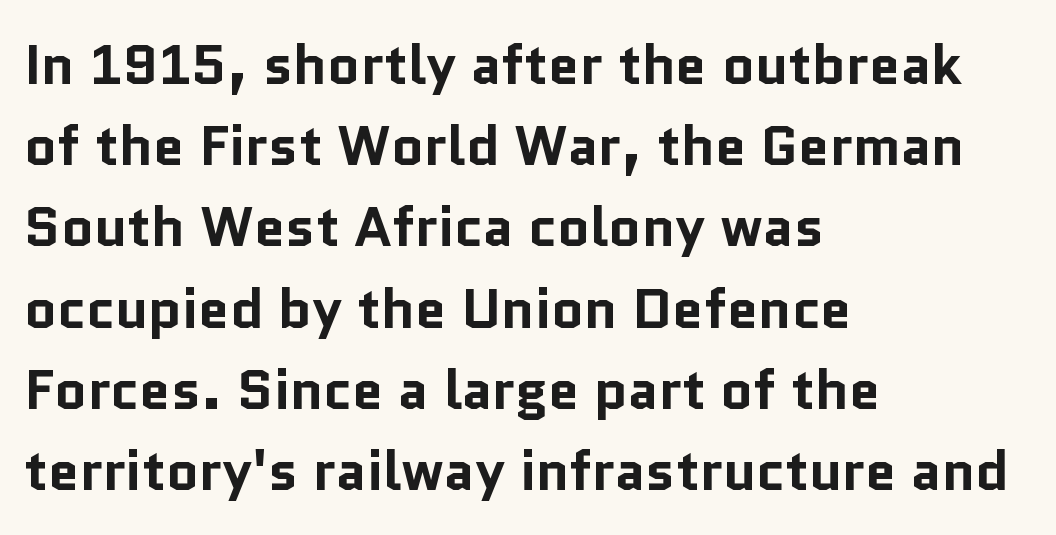
You could call the tracking neutral — neither tight nor loose. Check the space under the baseline: it is left empty. Is there much room between lines? A standard amount, neither cramped nor airy. Upright lettering throughout.
